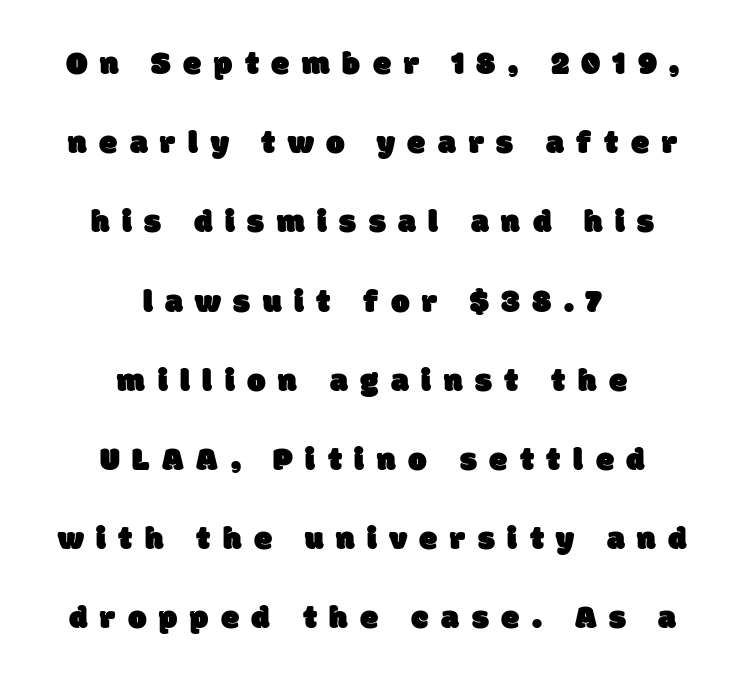
The text was rendered using a sans face with plain stroke endings. The passage shown is not underscored anywhere. The passage shown has open, widely tracked lettering throughout. Airy leading. You could not count columns in this text — the font is proportionally spaced. Casual observation: everything's sitting right in the middle.
